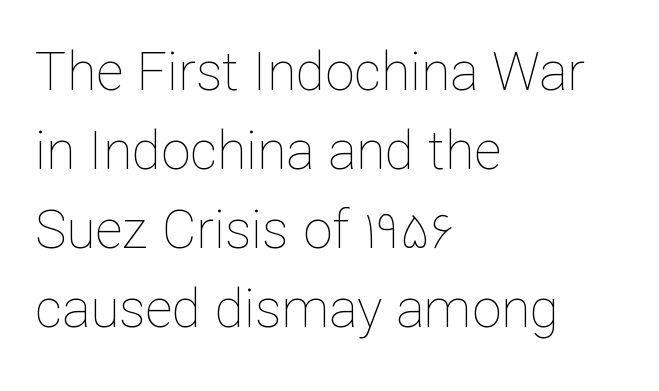
{"italic": "no", "bold": "no", "weight": "thin", "width": "normal", "stroke_contrast": "low", "x_height": "medium", "monospaced": "no", "underline": "no", "align": "left", "line_spacing": "normal", "line_spacing_ratio": 1.49, "letter_spacing": "normal", "letter_spacing_em": 0.0, "glyph_px": 53}
